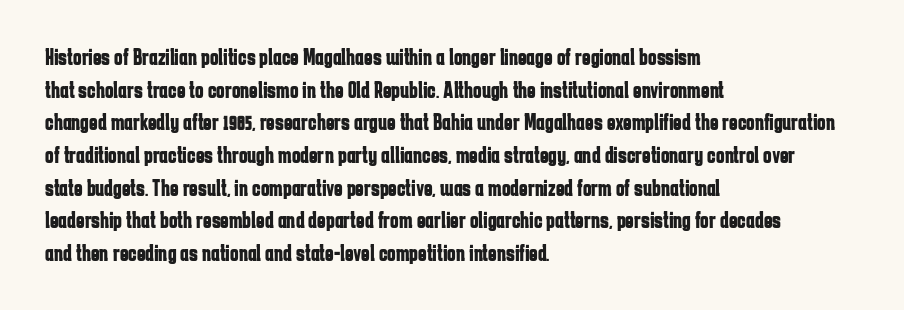
Q: Is the text bold? A: Yes.
Q: Is the text italic (slanted)? A: No, it is upright.
Q: Is the text underlined? A: No.
Q: How is the paragraph aligned? A: Left-aligned.
Q: Is the spacing between letters normal or unusually wide? A: Normal.
Q: Is the spacing between lines tight, normal or loose? A: Normal.
